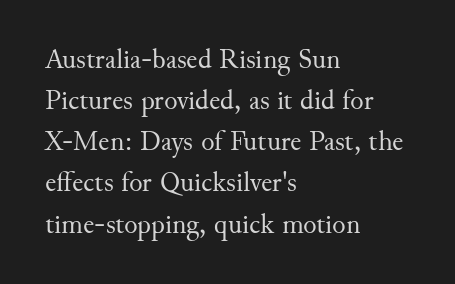
The image shows 28 px regular-weight serif type, upright; set left-aligned, normal line spacing (1.47x), normal letter spacing, not underlined; medium stroke contrast and a small x-height.
